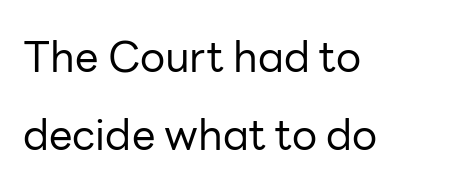
{"serif": "no", "italic": "no", "bold": "no", "weight": "regular", "width": "normal", "stroke_contrast": "low", "x_height": "medium", "monospaced": "no", "underline": "no", "align": "left", "line_spacing_ratio": 1.86, "letter_spacing": "normal", "letter_spacing_em": 0.0, "glyph_px": 42}
